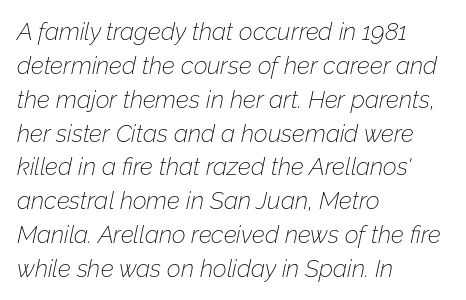
{"italic": "yes", "lean": "right", "slant_degrees": 12, "bold": "no", "underline": "no", "align": "left", "line_spacing": "normal", "line_spacing_ratio": 1.41, "letter_spacing": "normal", "letter_spacing_em": 0.0, "glyph_px": 24}
